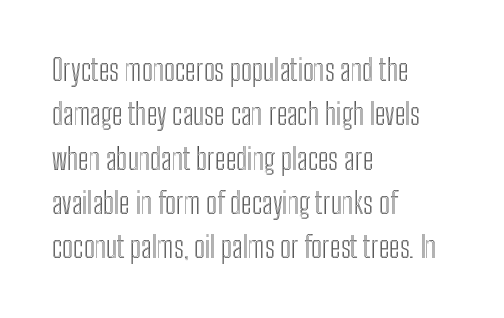
Q: Is the text italic (slanted)? A: No, it is upright.
Q: Is the text underlined? A: No.
Q: How is the paragraph aligned? A: Left-aligned.
Q: Is the spacing between letters normal or unusually wide? A: Normal.
Q: Is the spacing between lines tight, normal or loose? A: Normal.
Q: Width (condensed, normal, or wide)? A: Condensed.
Q: x-height? A: Medium.
Q: Monospaced? A: No.
